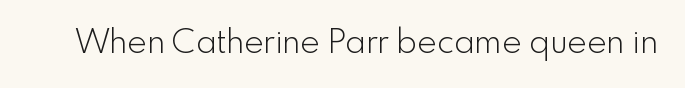
Q: Is the text bold? A: No.
Q: Is the text italic (slanted)? A: No, it is upright.
Q: Is the typeface a serif or a sans-serif typeface? A: Sans-serif.
Q: Is the text underlined? A: No.
Q: Is the spacing between letters normal or unusually wide? A: Normal.
Q: Width (condensed, normal, or wide)? A: Normal.
Q: x-height? A: Small.
Q: Monospaced? A: No.
